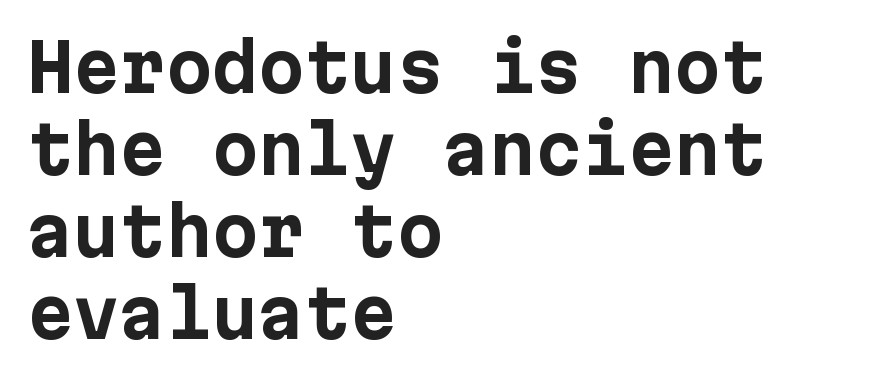
Every stem runs plumb, perpendicular to the baseline. Which margin do the lines hug? The left one — the right edge is uneven. Are there feet on the stems? There aren't — it's a sans. Glance below the letters and you will spot only blank space.
